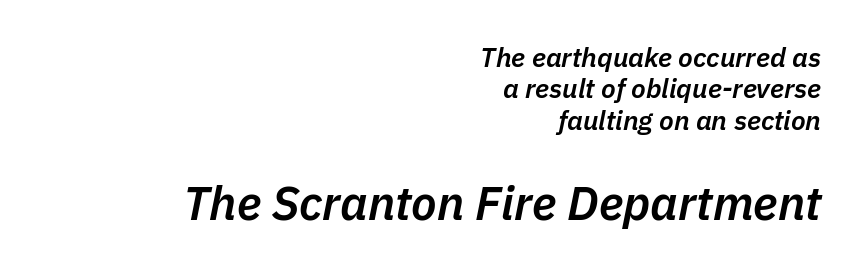
Italic: yes, the glyphs are oblique. Do the characters align in a grid? No, the font is proportional. Compare the two chunks: the lower has the greater cap height. Descenders hang freely into open space.
